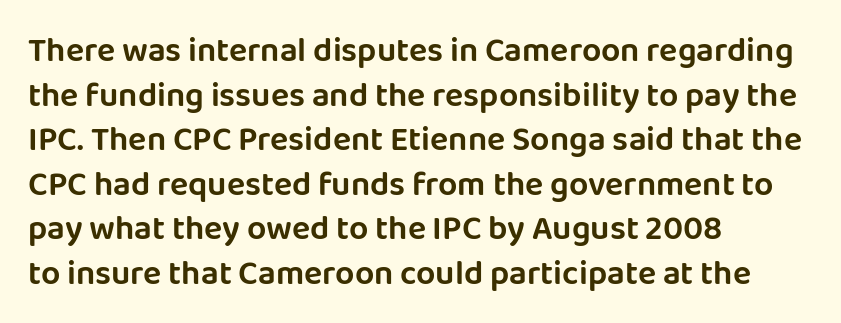
{"serif": "no", "italic": "no", "width": "normal", "stroke_contrast": "low", "x_height": "large", "monospaced": "no", "underline": "no", "align": "left", "line_spacing": "normal", "line_spacing_ratio": 1.31, "letter_spacing": "normal", "letter_spacing_em": 0.0, "glyph_px": 34}
